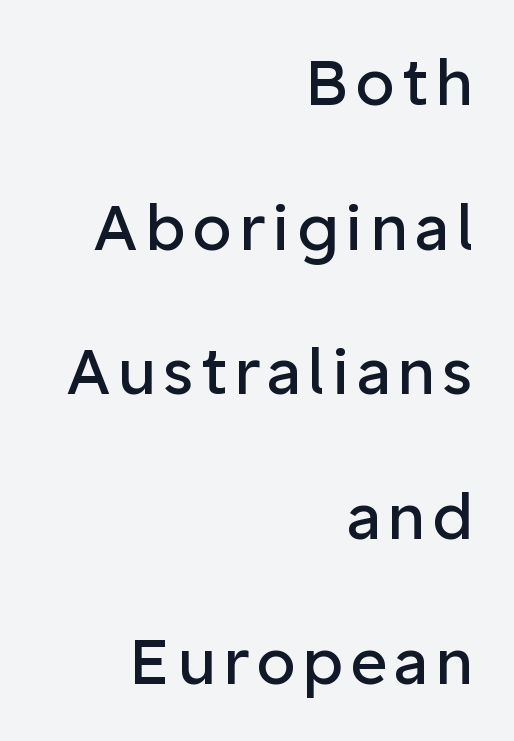
Here the designer chose a conventional face with non-uniform glyph widths. This reads as an unemphasized weight, regular at the heaviest. Are there feet on the stems? There aren't — it's a sans. Underlining? Definitely not there.
